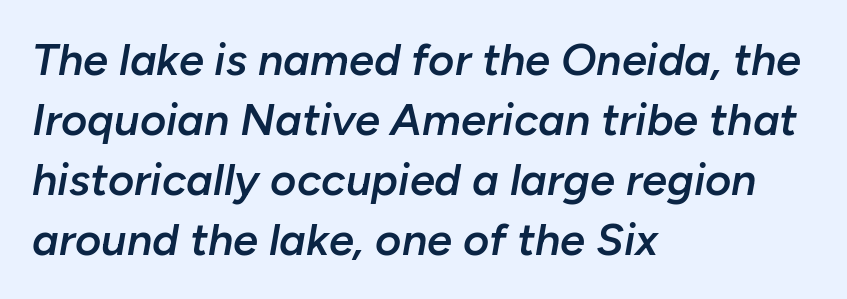
The image shows 45 px semibold type, italic (leaning right); set left-aligned, normal line spacing (1.33x), normal letter spacing, not underlined; low stroke contrast and a medium x-height.
